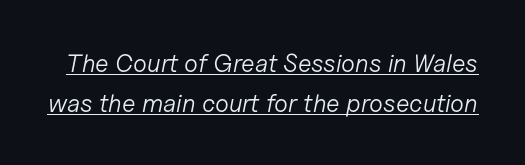
Q: Is the text bold? A: No.
Q: Is the text italic (slanted)? A: Yes, it leans right by about 11 degrees.
Q: Is the text underlined? A: Yes.
Q: Is the spacing between letters normal or unusually wide? A: Normal.
Q: Is the spacing between lines tight, normal or loose? A: Normal.
